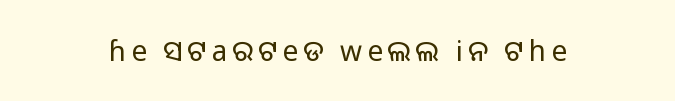
Compared with a typical body face, this is equally light or lighter still. The letters stand straight up with perfectly vertical stems. The typeface chosen for these lines omits serifs. Beneath every word, the page is bare. Looks like regular typesetting: each glyph gets only the width it needs. Every row of glyphs is offset so its center matches the block's center.
